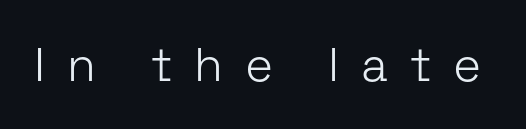
{"serif": "no", "italic": "no", "bold": "no", "weight": "light", "width": "normal", "stroke_contrast": "low", "x_height": "medium", "monospaced": "no", "underline": "no", "letter_spacing": "wide", "letter_spacing_em": 0.46, "glyph_px": 47}
